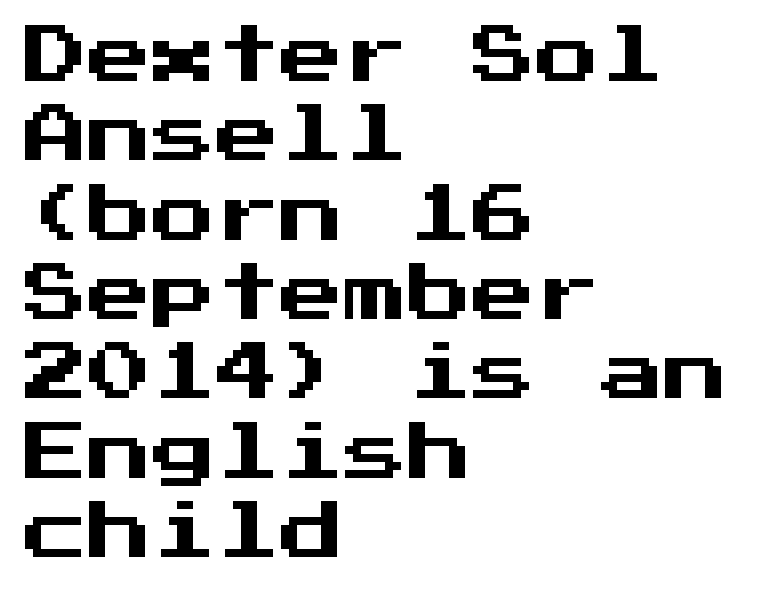
This rendering features lettering with no underline. Grotesque or geometric, the face here clearly has no serifs. What stands out about the letter spacing? Nothing — it is the standard amount. A typesetter would call this monospace, since all characters share one set width. In terms of posture, this sample is upright. Visually the block forms a straight wall on the left and a jagged coastline on the right.
